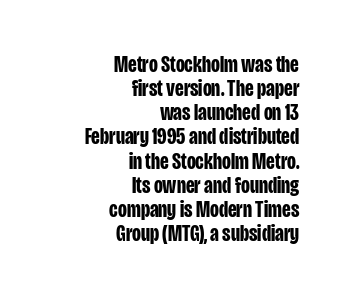
Q: Is the text bold? A: Yes.
Q: Is the text italic (slanted)? A: No, it is upright.
Q: Is the text underlined? A: No.
Q: How is the paragraph aligned? A: Right-aligned.
Q: Is the spacing between letters normal or unusually wide? A: Normal.
Q: Is the spacing between lines tight, normal or loose? A: Tight.
